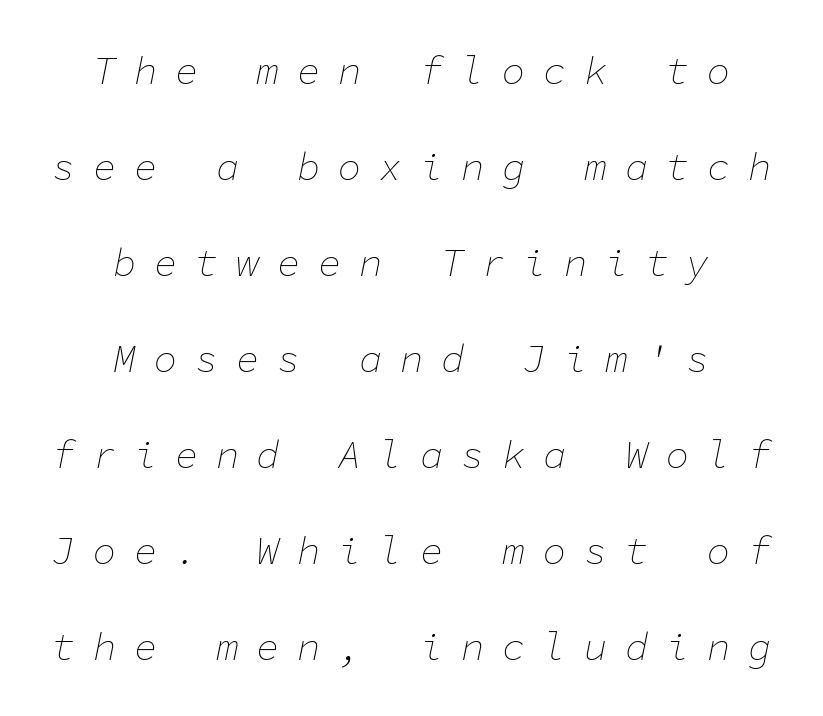
{"italic": "yes", "lean": "right", "slant_degrees": 11, "bold": "no", "weight": "thin", "width": "normal", "stroke_contrast": "low", "x_height": "medium", "monospaced": "yes", "underline": "no", "align": "center", "line_spacing": "loose", "line_spacing_ratio": 2.46, "letter_spacing": "wide", "letter_spacing_em": 0.45, "glyph_px": 39}
